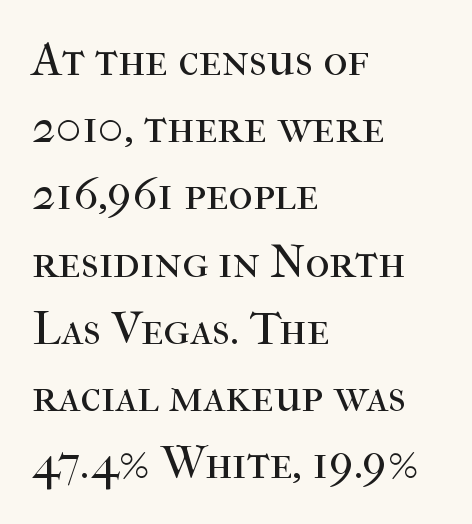
Q: Is the text bold? A: No.
Q: Is the text italic (slanted)? A: No, it is upright.
Q: Is the typeface a serif or a sans-serif typeface? A: Serif.
Q: Is the text underlined? A: No.
Q: How is the paragraph aligned? A: Left-aligned.
Q: Is the spacing between letters normal or unusually wide? A: Normal.
Q: Is the spacing between lines tight, normal or loose? A: Normal.
Q: Width (condensed, normal, or wide)? A: Normal.
Q: Stroke contrast? A: High.
Q: x-height? A: Medium.
Q: Monospaced? A: No.
